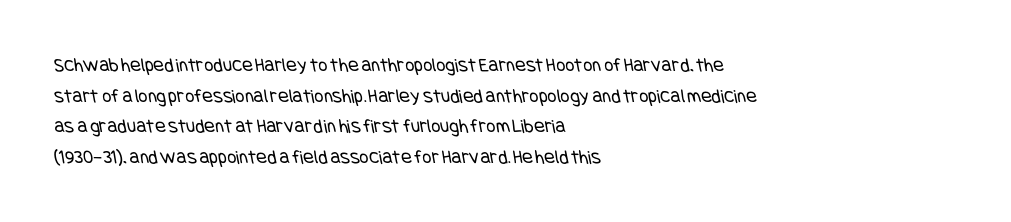
Horizontal bands of white between lines are of average thickness. Words float on clear page, feet unadorned. Vertical stems look standard width or narrower in stroke. Layout note: lines flush left. Tracking value appears to be zero — textbook default spacing.
